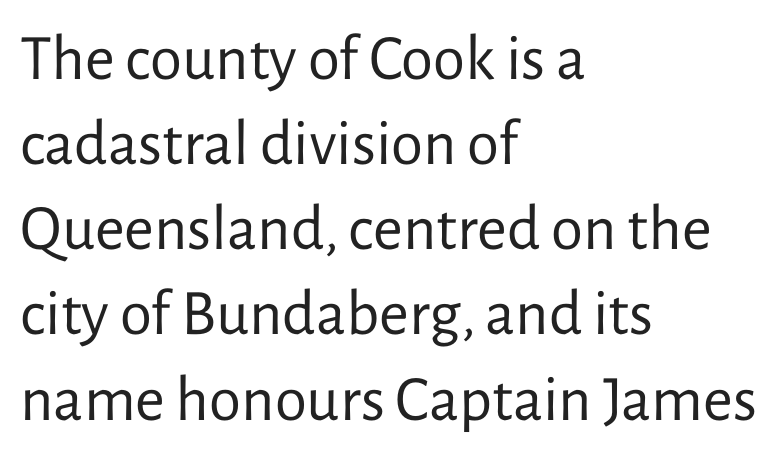
The image shows 65 px regular-weight sans-serif type, upright; set left-aligned, normal line spacing (1.31x), normal letter spacing, not underlined; low stroke contrast and a medium x-height.
